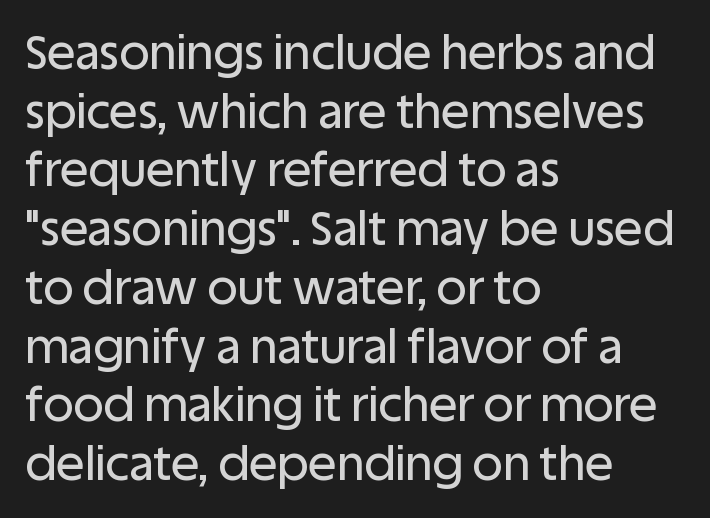
{"serif": "no", "italic": "no", "width": "normal", "stroke_contrast": "low", "x_height": "large", "monospaced": "no", "underline": "no", "align": "left", "line_spacing": "normal", "line_spacing_ratio": 1.25, "letter_spacing": "normal", "letter_spacing_em": 0.0, "glyph_px": 47}
